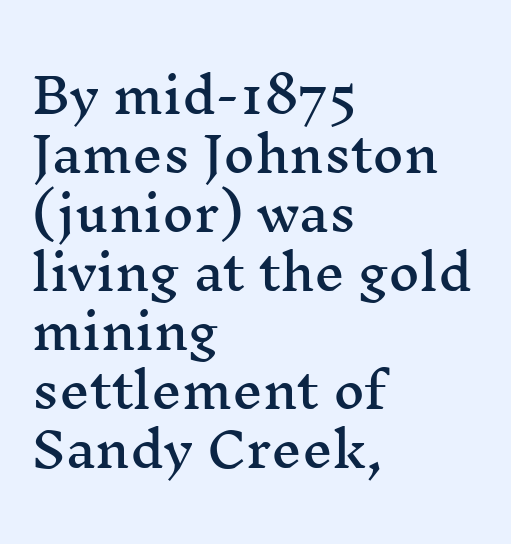
{"serif": "yes", "italic": "no", "width": "wide", "stroke_contrast": "medium", "x_height": "medium", "monospaced": "no", "underline": "no", "align": "left", "line_spacing_ratio": 1.23, "letter_spacing": "normal", "letter_spacing_em": 0.0, "glyph_px": 48}
